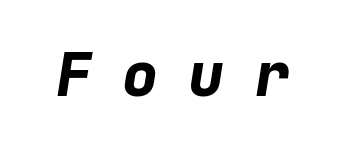
Q: Is the text bold? A: Yes.
Q: Is the text italic (slanted)? A: Yes, it leans right by about 9 degrees.
Q: Is the text underlined? A: No.
Q: Is the spacing between letters normal or unusually wide? A: Unusually wide.
Q: Width (condensed, normal, or wide)? A: Normal.
Q: Stroke contrast? A: Low.
Q: x-height? A: Medium.
Q: Monospaced? A: Yes.
